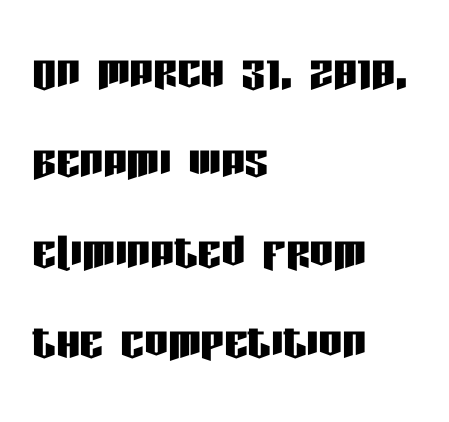
{"serif": "no", "italic": "no", "width": "condensed", "stroke_contrast": "low", "x_height": "large", "monospaced": "no", "underline": "no", "align": "left", "line_spacing": "normal", "line_spacing_ratio": 1.53, "letter_spacing": "normal", "letter_spacing_em": 0.0, "glyph_px": 59}
